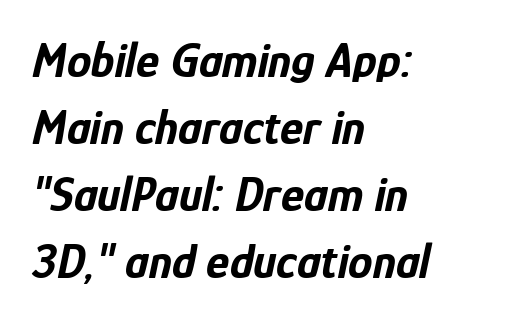
{"italic": "yes", "lean": "right", "slant_degrees": 12, "bold": "yes", "weight": "bold", "width": "condensed", "stroke_contrast": "low", "x_height": "medium", "monospaced": "no", "underline": "no", "align": "left", "line_spacing": "normal", "line_spacing_ratio": 1.37, "letter_spacing": "normal", "letter_spacing_em": 0.0, "glyph_px": 49}
